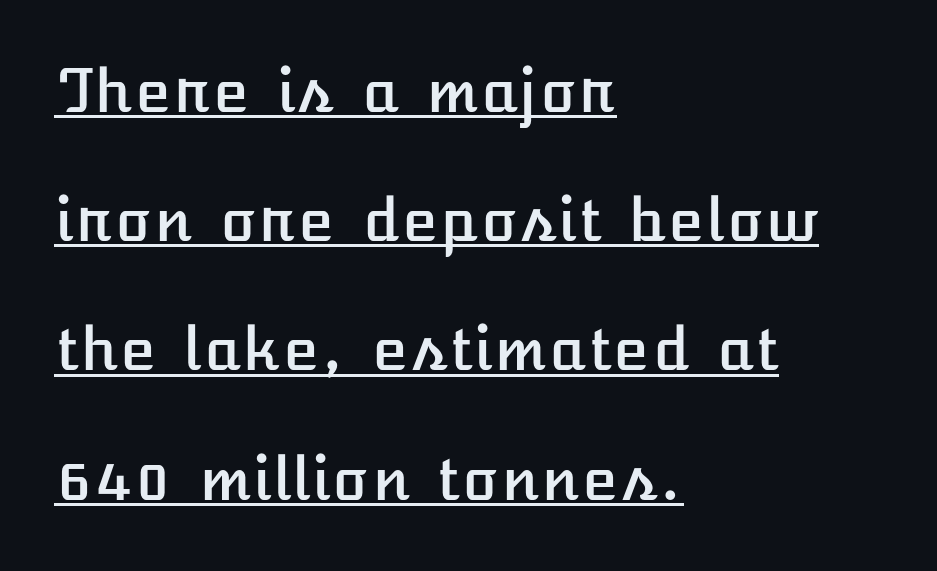
Q: Is the text italic (slanted)? A: No, it is upright.
Q: Is the text underlined? A: Yes.
Q: How is the paragraph aligned? A: Left-aligned.
Q: Is the spacing between letters normal or unusually wide? A: Normal.
Q: Is the spacing between lines tight, normal or loose? A: Loose.
Q: Width (condensed, normal, or wide)? A: Normal.
Q: Stroke contrast? A: Low.
Q: x-height? A: Medium.
